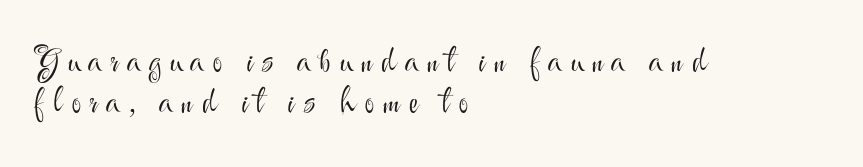
The image shows 33 px light sans-serif type; set left-aligned, normal line spacing (1.25x), unusually wide letter spacing (+0.27 em), not underlined; medium stroke contrast and a small x-height.
